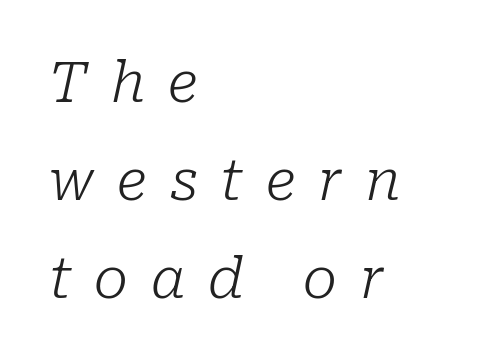
Q: Is the text bold? A: No.
Q: Is the text italic (slanted)? A: Yes, it leans right by about 10 degrees.
Q: Is the typeface a serif or a sans-serif typeface? A: Serif.
Q: Is the text underlined? A: No.
Q: How is the paragraph aligned? A: Left-aligned.
Q: Is the spacing between letters normal or unusually wide? A: Unusually wide.
Q: Width (condensed, normal, or wide)? A: Normal.
Q: Stroke contrast? A: Low.
Q: x-height? A: Medium.
Q: Monospaced? A: No.
